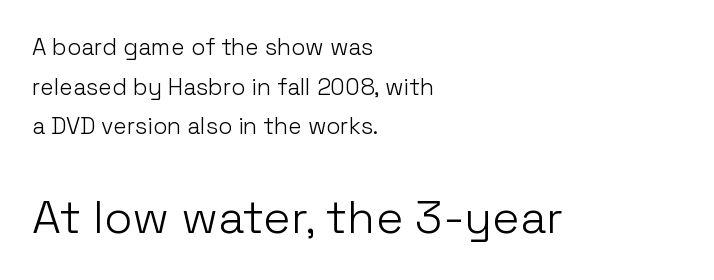
Q: Is the text bold? A: No.
Q: Is the text italic (slanted)? A: No, it is upright.
Q: Is the typeface a serif or a sans-serif typeface? A: Sans-serif.
Q: Is the text underlined? A: No.
Q: How is the paragraph aligned? A: Left-aligned.
Q: Is the spacing between letters normal or unusually wide? A: Normal.
Q: Which block of text is set in a larger size, the first (top) or the second (bottom)? A: The second (bottom) one.
Q: Width (condensed, normal, or wide)? A: Normal.
Q: Stroke contrast? A: Low.
Q: x-height? A: Medium.
Q: Monospaced? A: No.
